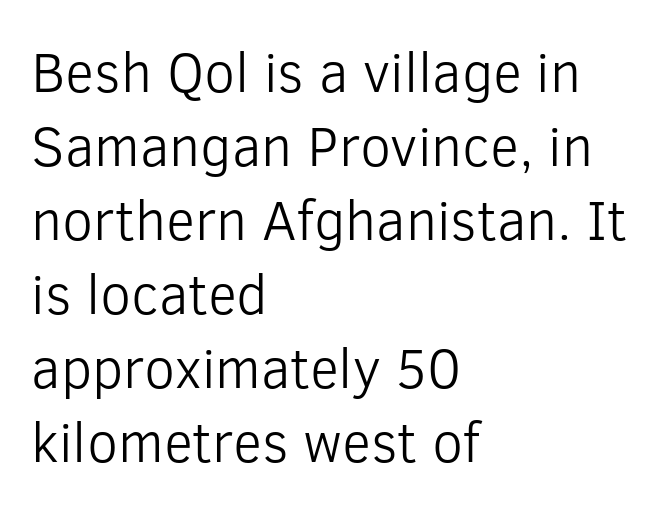
The letters advance in unequal steps, a hallmark of proportional type. Rows of type keep a routine distance in the vertical direction. Is there any slant? The stems are plumb. Weight: in the light-to-regular range.
